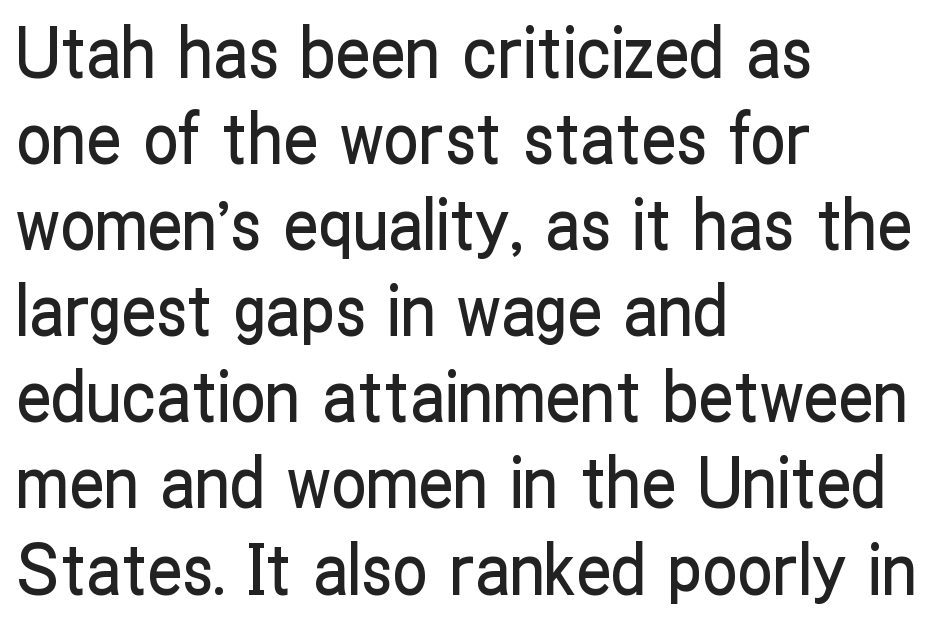
The glyphs are unaccompanied by any horizontal stroke below them. Observe the absence of serifs on each vertical stroke in this sample. Does the copy run flush right? No — it runs flush left. Varying glyph widths throughout — classic text-font behaviour. Compared with typical body copy, the letter spacing here is the same.
